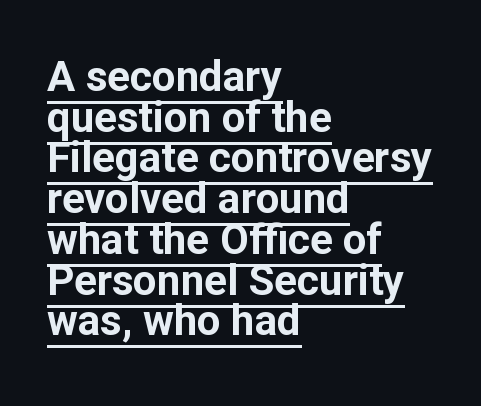
Where is the straight margin? On the left. Looks like regular typesetting: each glyph gets only the width it needs. The lettering is marked with a stroke running underneath it. Vertically, the passage feels compressed, each row crowding the next.
